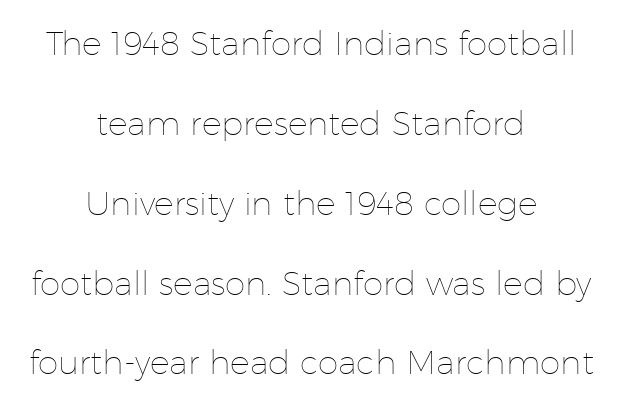
The specimen reads as upright at a glance. Characters follow at the spacing the type designer built in. On a weight scale, this lands at 450 or below. Has an underline been added? It has not.
